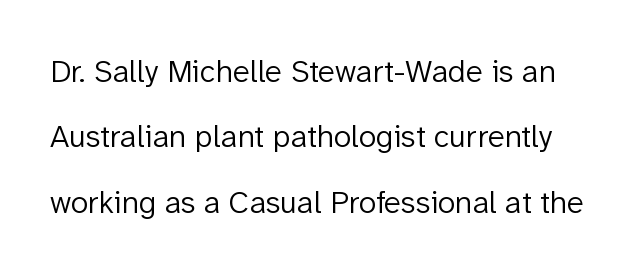
A typesetter would label this face a sans. Rendered with straight, roman letterforms. These lines keep a tight, regular rhythm from letter to letter. The face used here is proportionally spaced, like ordinary book or web type. Honestly, the rows look like they've been pulled way apart. Words float on clear page, feet unadorned.
